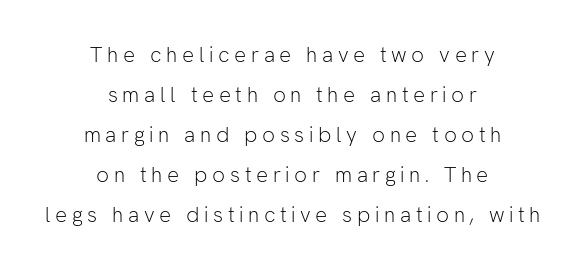
Q: Is the text bold? A: No.
Q: Is the text italic (slanted)? A: No, it is upright.
Q: Is the text underlined? A: No.
Q: How is the paragraph aligned? A: Centered.
Q: Is the spacing between letters normal or unusually wide? A: Unusually wide.
Q: Is the spacing between lines tight, normal or loose? A: Loose.
